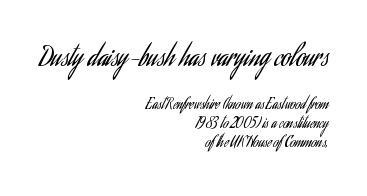
{"bold": "no", "underline": "no", "align": "right", "line_spacing": "normal", "line_spacing_ratio": 1.36, "letter_spacing": "normal", "letter_spacing_em": 0.0, "larger_block": "first", "size_ratio": 1.86, "glyph_px": 26}
